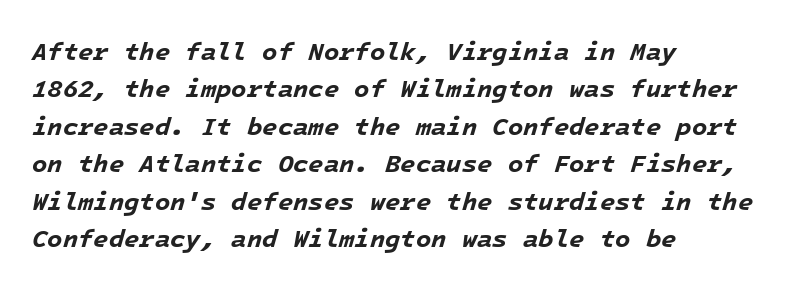
{"italic": "yes", "lean": "right", "slant_degrees": 16, "bold": "yes", "underline": "no", "align": "left", "line_spacing": "normal", "line_spacing_ratio": 1.5, "letter_spacing": "normal", "letter_spacing_em": 0.0, "glyph_px": 25}
